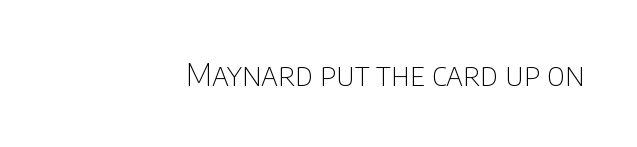
{"serif": "no", "italic": "no", "bold": "no", "weight": "thin", "width": "condensed", "stroke_contrast": "low", "x_height": "large", "monospaced": "no", "underline": "no", "align": "right", "letter_spacing": "normal", "letter_spacing_em": 0.0, "glyph_px": 32}
